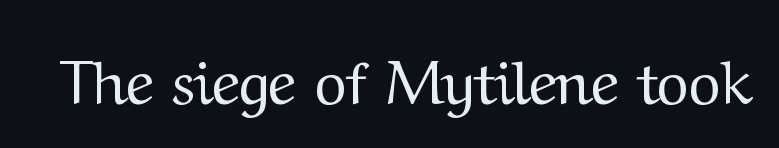
Q: Is the text bold? A: No.
Q: Is the text italic (slanted)? A: No, it is upright.
Q: Is the typeface a serif or a sans-serif typeface? A: Serif.
Q: Is the text underlined? A: No.
Q: Is the spacing between letters normal or unusually wide? A: Normal.
Q: Width (condensed, normal, or wide)? A: Normal.
Q: Stroke contrast? A: Medium.
Q: x-height? A: Medium.
Q: Monospaced? A: No.
